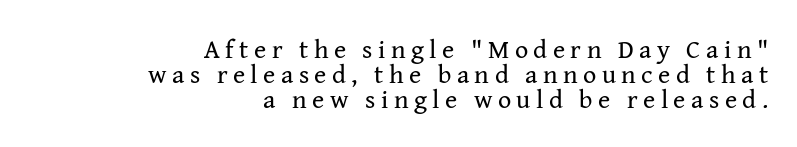
Q: Is the text bold? A: No.
Q: Is the text italic (slanted)? A: No, it is upright.
Q: Is the text underlined? A: No.
Q: How is the paragraph aligned? A: Right-aligned.
Q: Is the spacing between letters normal or unusually wide? A: Unusually wide.
Q: Is the spacing between lines tight, normal or loose? A: Tight.
